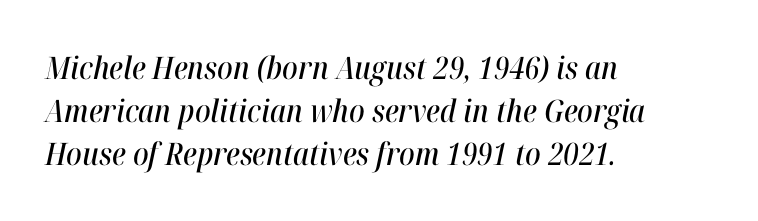
{"italic": "yes", "lean": "right", "slant_degrees": 12, "width": "condensed", "stroke_contrast": "high", "x_height": "medium", "monospaced": "no", "underline": "no", "align": "left", "line_spacing": "normal", "line_spacing_ratio": 1.39, "letter_spacing": "normal", "letter_spacing_em": 0.0, "glyph_px": 31}
